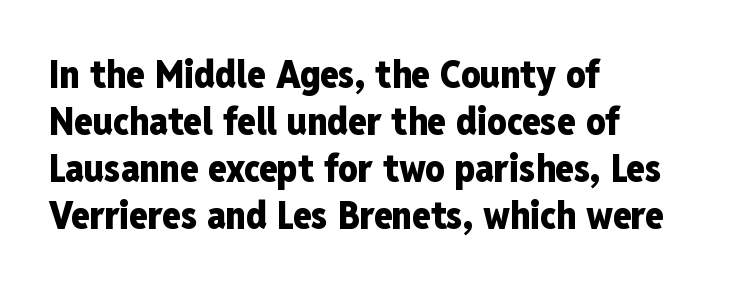
These lines are rendered in a variable-pitch font. The gaps between neighbouring characters are ordinary and unremarkable. Nope, no serifs anywhere on these letters. Layout note: lines flush left. A clean baseline with only descenders dipping below it.
